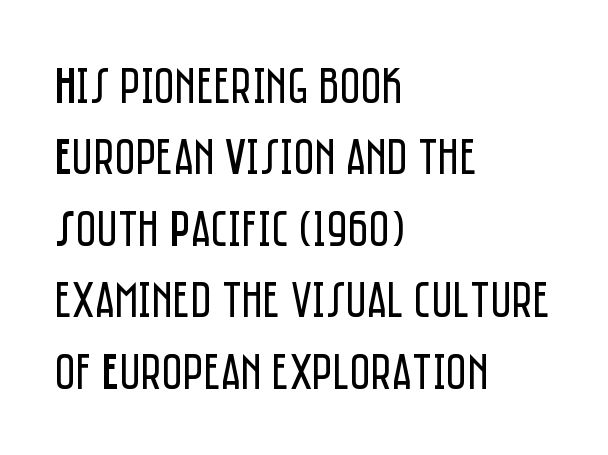
The image shows 51 px regular-weight, condensed sans-serif type, upright; set left-aligned, normal line spacing (1.4x), normal letter spacing, not underlined; low stroke contrast and a large x-height.
